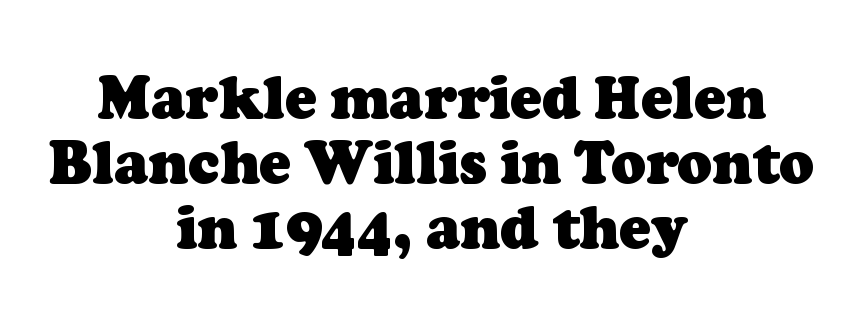
The image shows 58 px heavy serif type; set centered, tight line spacing (1.12x), normal letter spacing, not underlined; low stroke contrast and a medium x-height.
